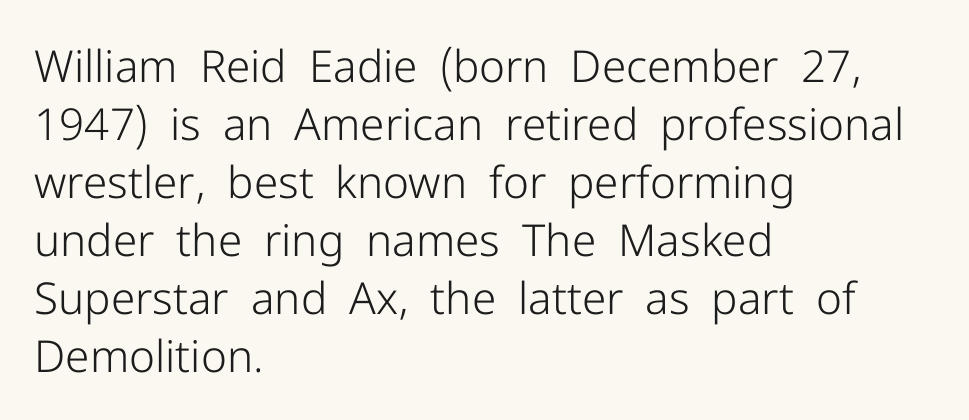
Proportional: the letters do not fall into vertical columns. The leading is moderate, giving the passage an even texture. Is the stroke heavy? The answer is a plain regular-or-lighter. The type is set solid horizontally, with unmodified tracking. Type without underlining.
